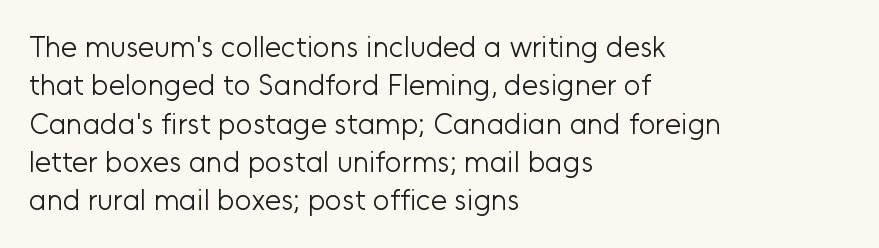
Q: Is the text bold? A: No.
Q: Is the text italic (slanted)? A: No, it is upright.
Q: Is the typeface a serif or a sans-serif typeface? A: Sans-serif.
Q: Is the text underlined? A: No.
Q: How is the paragraph aligned? A: Left-aligned.
Q: Is the spacing between letters normal or unusually wide? A: Normal.
Q: Is the spacing between lines tight, normal or loose? A: Normal.
Q: Width (condensed, normal, or wide)? A: Normal.
Q: Stroke contrast? A: Low.
Q: x-height? A: Medium.
Q: Monospaced? A: No.
